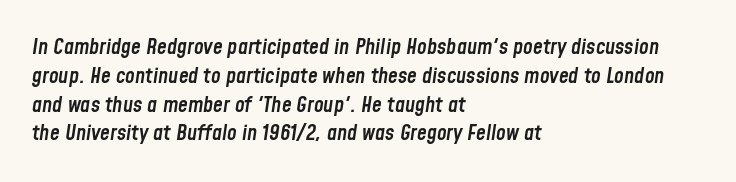
Q: Is the text bold? A: Semi-bold.
Q: Is the text italic (slanted)? A: Yes, it leans right by about 8 degrees.
Q: Is the text underlined? A: No.
Q: How is the paragraph aligned? A: Left-aligned.
Q: Is the spacing between letters normal or unusually wide? A: Normal.
Q: Is the spacing between lines tight, normal or loose? A: Normal.
